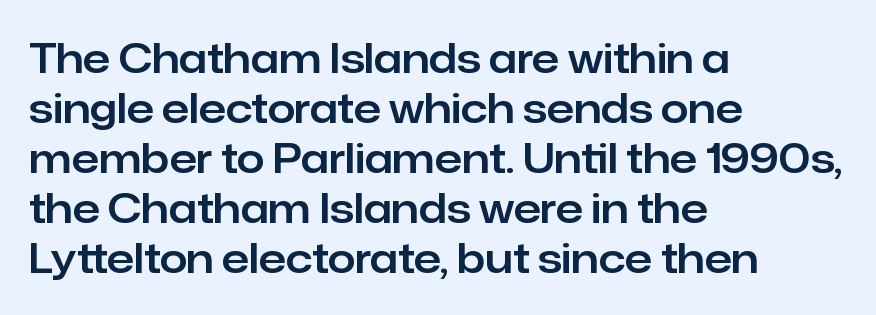
{"serif": "no", "italic": "no", "width": "normal", "stroke_contrast": "low", "x_height": "medium", "monospaced": "no", "underline": "no", "align": "left", "line_spacing": "normal", "line_spacing_ratio": 1.25, "letter_spacing": "normal", "letter_spacing_em": 0.0, "glyph_px": 40}
